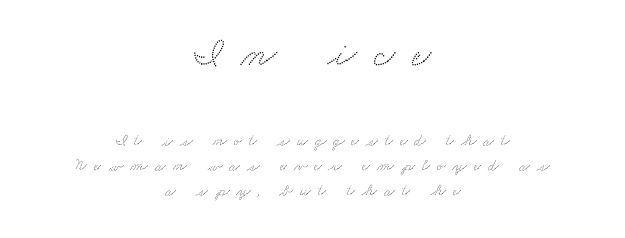
{"serif": "yes", "width": "wide", "stroke_contrast": "medium", "x_height": "small", "monospaced": "no", "underline": "no", "align": "center", "line_spacing": "normal", "line_spacing_ratio": 1.56, "letter_spacing": "wide", "letter_spacing_em": 0.43, "larger_block": "first", "size_ratio": 2.56, "glyph_px": 41}
